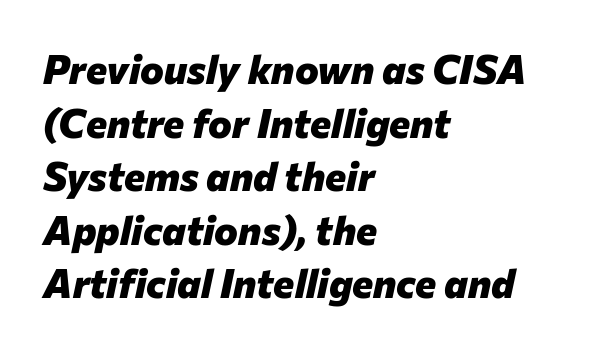
{"italic": "yes", "lean": "right", "slant_degrees": 12, "bold": "yes", "weight": "heavy", "width": "normal", "stroke_contrast": "low", "x_height": "medium", "monospaced": "no", "underline": "no", "align": "left", "line_spacing": "normal", "line_spacing_ratio": 1.34, "letter_spacing": "normal", "letter_spacing_em": 0.0, "glyph_px": 40}
